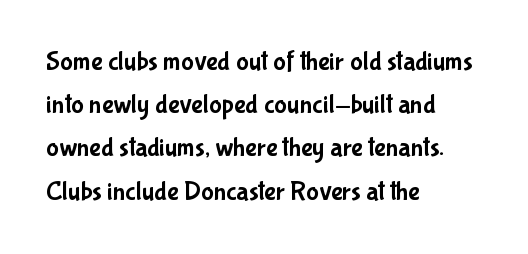
The image shows 27 px text type, upright; set left-aligned, normal line spacing (1.6x), normal letter spacing, not underlined.
